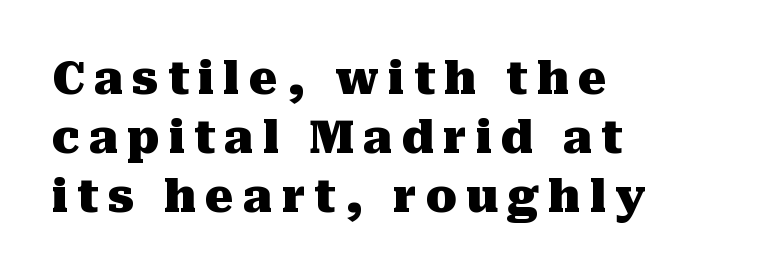
The image shows 45 px heavy serif type, upright; set left-aligned, normal line spacing (1.31x), unusually wide letter spacing (+0.2 em), not underlined; medium stroke contrast and a medium x-height.
